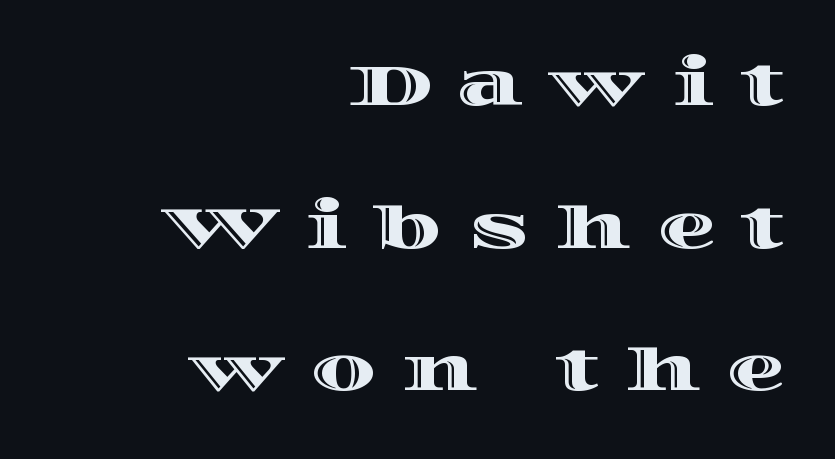
The image shows 58 px wide type, upright; set right-aligned, loose line spacing (2.46x), unusually wide letter spacing (+0.44 em), not underlined; a large x-height.
